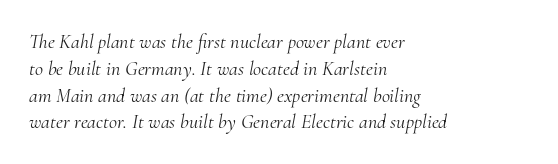
The image shows 20 px text type, italic (leaning right); set left-aligned, normal line spacing (1.34x), normal letter spacing, not underlined.
